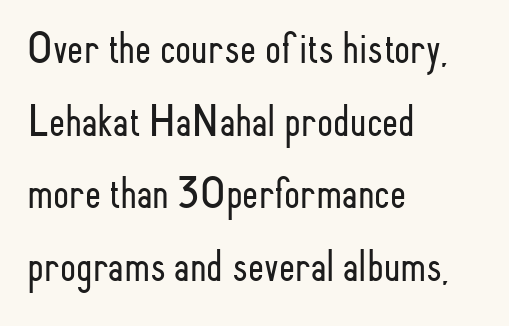
Does the type have serifs? No, each stem ends abruptly. Unmarked baselines from the first word to the last. These lines stack with their left ends in a neat column. A light-to-regular cut is what we see here. Do the characters align in a grid? No, the font is proportional.
